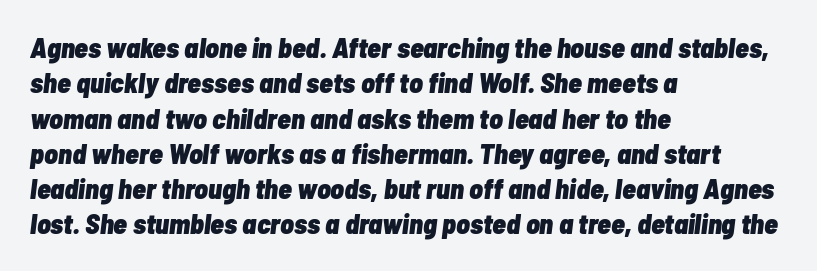
The image shows 28 px heavy, condensed type, italic (leaning right); set left-aligned, normal line spacing (1.26x), normal letter spacing, not underlined; low stroke contrast and a medium x-height.
